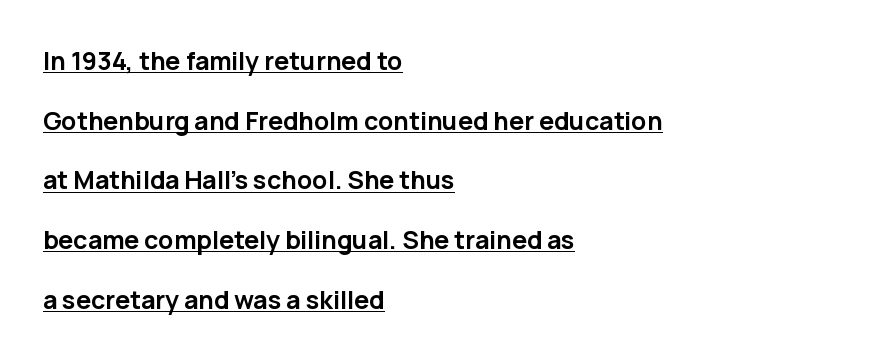
The image shows 25 px bold type, upright; set left-aligned, loose line spacing (2.39x), normal letter spacing, underlined.
